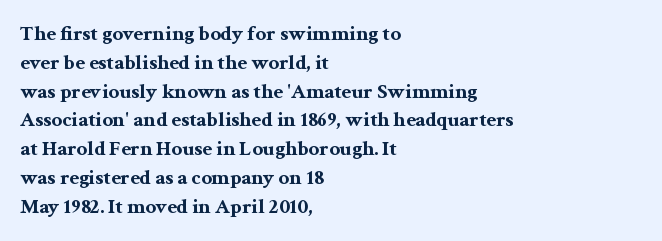
The image shows 21 px bold type, upright; set left-aligned, normal line spacing (1.37x), normal letter spacing, not underlined.
